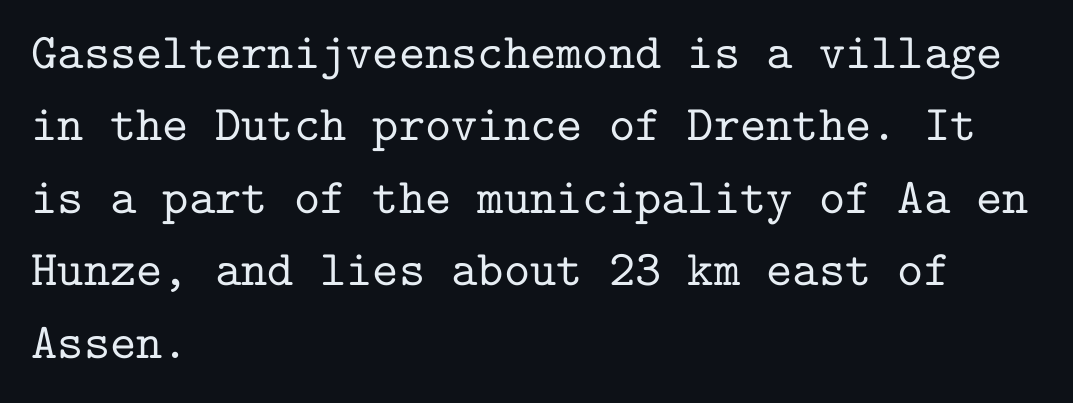
{"serif": "yes", "italic": "no", "width": "normal", "stroke_contrast": "low", "x_height": "medium", "monospaced": "yes", "underline": "no", "align": "left", "line_spacing": "normal", "line_spacing_ratio": 1.45, "letter_spacing": "normal", "letter_spacing_em": 0.0, "glyph_px": 50}
